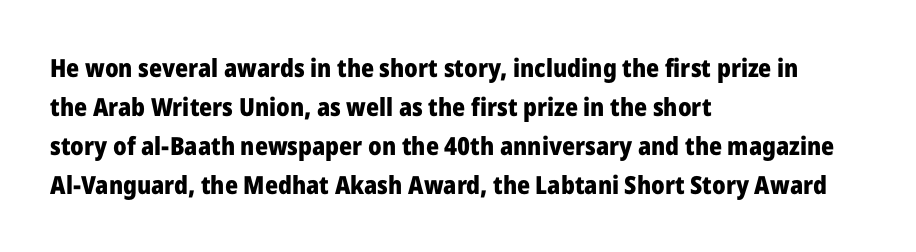
Vertical strokes here are truly vertical. In terms of letterspacing, this is plain default setting. This block has exactly the height ordinary leading produces. Pretty heavy lettering here — definitely bold.
